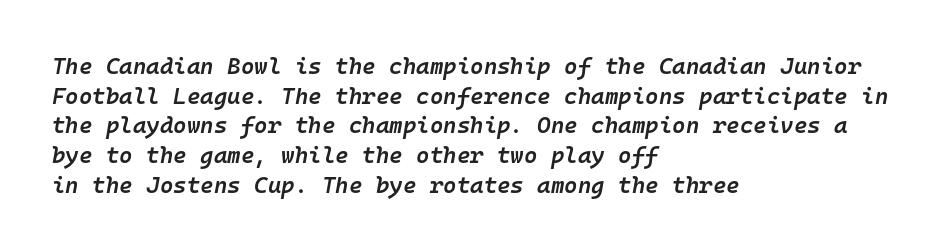
The image shows 23 px text type, italic (leaning right); set left-aligned, normal line spacing (1.29x), normal letter spacing, not underlined.
